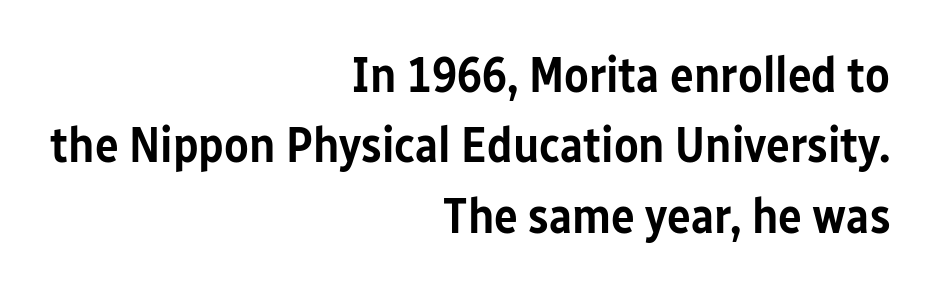
{"serif": "no", "italic": "no", "bold": "semi", "weight": "semibold", "width": "condensed", "stroke_contrast": "low", "x_height": "medium", "monospaced": "no", "underline": "no", "align": "right", "line_spacing": "normal", "line_spacing_ratio": 1.41, "letter_spacing": "normal", "letter_spacing_em": 0.0, "glyph_px": 50}
